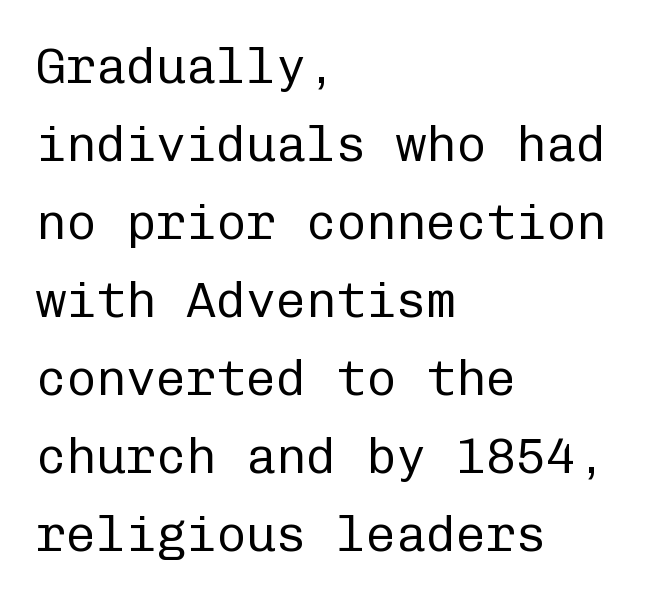
A clean baseline with only descenders dipping below it. The font family rendered here belongs to the sans-serif group. Bold? No — there's no thickening of the strokes. Posture: vertical. The face used here is monospaced, like something from a code editor. The lines sit at an ordinary, default distance from one another.
